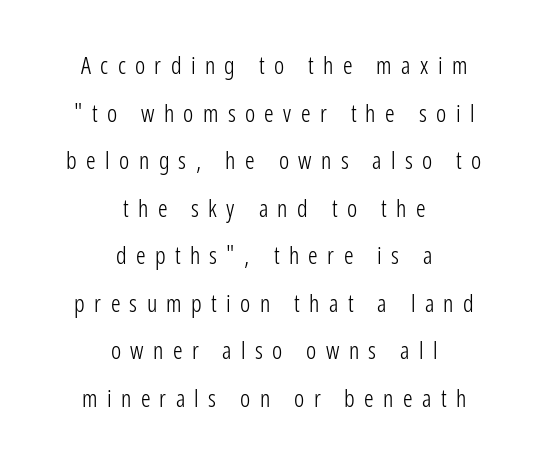
{"italic": "no", "bold": "no", "underline": "no", "align": "center", "line_spacing": "loose", "line_spacing_ratio": 1.98, "letter_spacing": "wide", "letter_spacing_em": 0.39, "glyph_px": 24}
